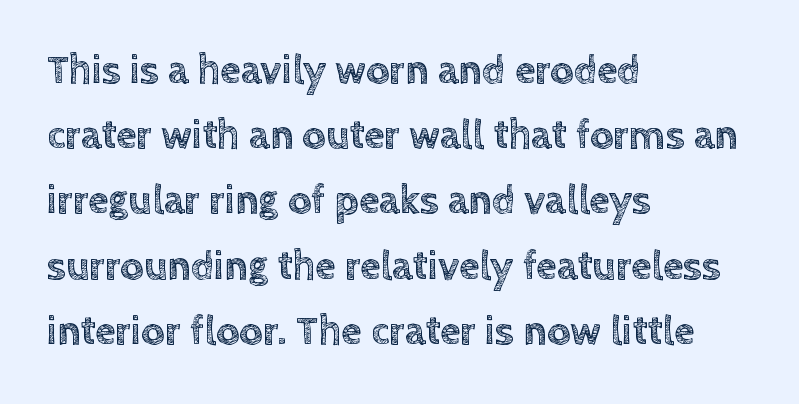
Short note: letters normally spaced. Varying glyph widths throughout — classic text-font behaviour. What's the leading like? Ordinary, nothing unusual. The rag falls on the right side of this text block.
